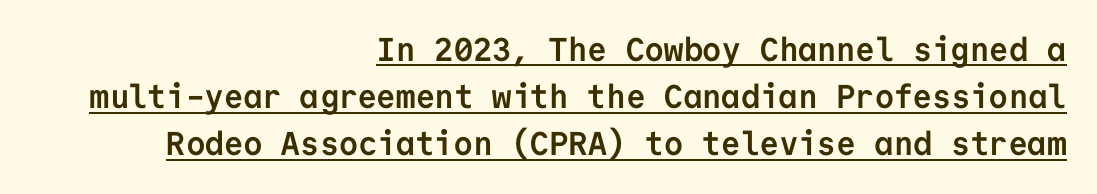
{"serif": "no", "italic": "no", "bold": "yes", "weight": "semibold", "width": "normal", "stroke_contrast": "low", "x_height": "medium", "monospaced": "yes", "underline": "yes", "align": "right", "line_spacing": "normal", "line_spacing_ratio": 1.43, "letter_spacing": "normal", "letter_spacing_em": 0.0, "glyph_px": 33}
